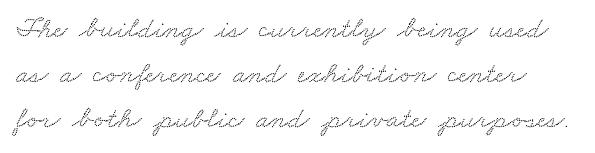
{"serif": "yes", "width": "wide", "stroke_contrast": "low", "x_height": "small", "monospaced": "no", "underline": "no", "line_spacing": "normal", "line_spacing_ratio": 1.5, "letter_spacing": "normal", "letter_spacing_em": 0.0, "glyph_px": 30}
